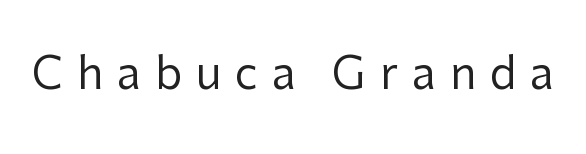
The image shows 44 px regular-weight sans-serif type, upright; set unusually wide letter spacing (+0.31 em), not underlined; low stroke contrast and a medium x-height.
